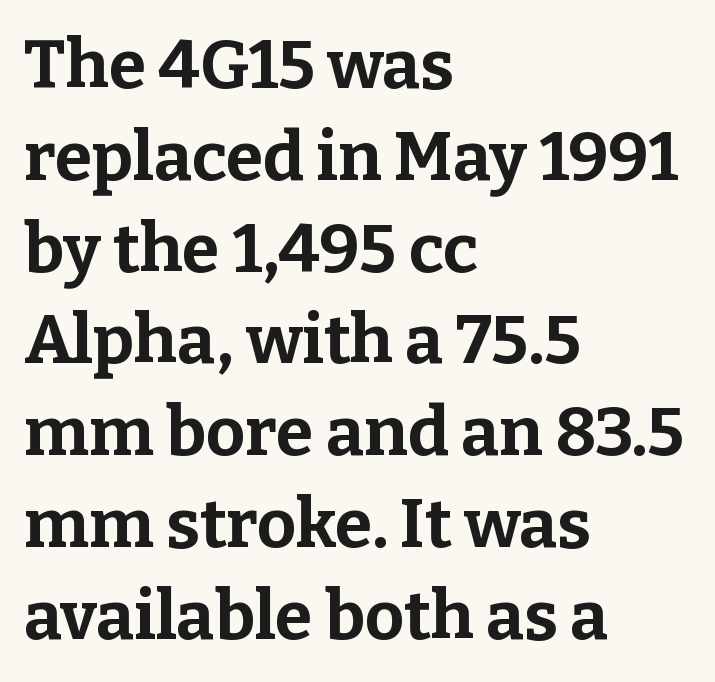
The lines are quadded left. Heavy-handed strokes throughout: this text is bold. Spacing between characters is what you'd get straight out of the box. Unlike italic type, these characters show no tilt at all. One glance says typical: line gaps are just what's usual. The area under the type is left untouched.
